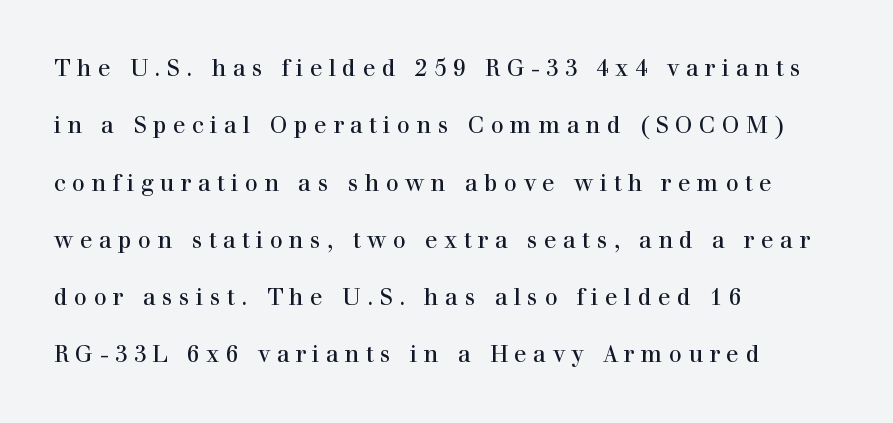
Q: Is the text bold? A: No.
Q: Is the text italic (slanted)? A: No, it is upright.
Q: Is the text underlined? A: No.
Q: How is the paragraph aligned? A: Left-aligned.
Q: Is the spacing between letters normal or unusually wide? A: Unusually wide.
Q: Is the spacing between lines tight, normal or loose? A: Loose.
